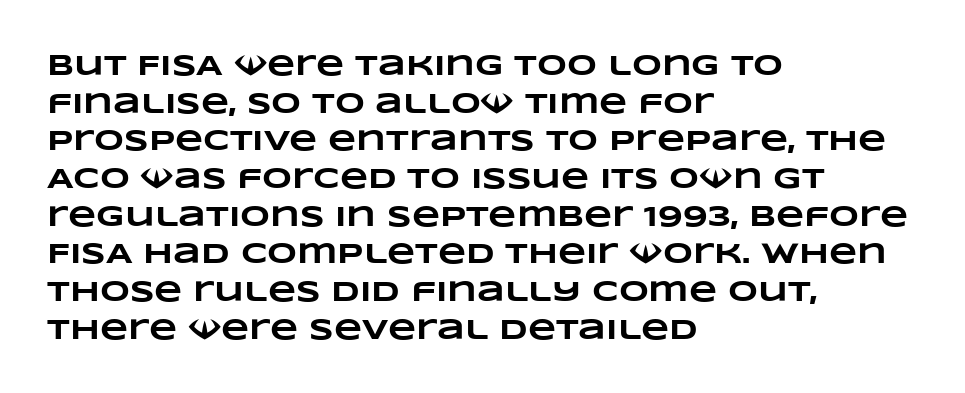
{"bold": "yes", "weight": "heavy", "width": "wide", "stroke_contrast": "low", "x_height": "large", "monospaced": "no", "underline": "no", "align": "left", "line_spacing": "normal", "line_spacing_ratio": 1.3, "letter_spacing": "normal", "letter_spacing_em": 0.0, "glyph_px": 29}
